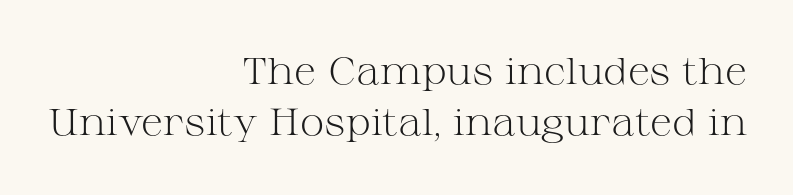
Q: Is the text bold? A: No.
Q: Is the text italic (slanted)? A: No, it is upright.
Q: Is the typeface a serif or a sans-serif typeface? A: Serif.
Q: Is the text underlined? A: No.
Q: How is the paragraph aligned? A: Right-aligned.
Q: Is the spacing between letters normal or unusually wide? A: Normal.
Q: Is the spacing between lines tight, normal or loose? A: Normal.
Q: Width (condensed, normal, or wide)? A: Wide.
Q: Stroke contrast? A: Medium.
Q: x-height? A: Medium.
Q: Monospaced? A: No.
